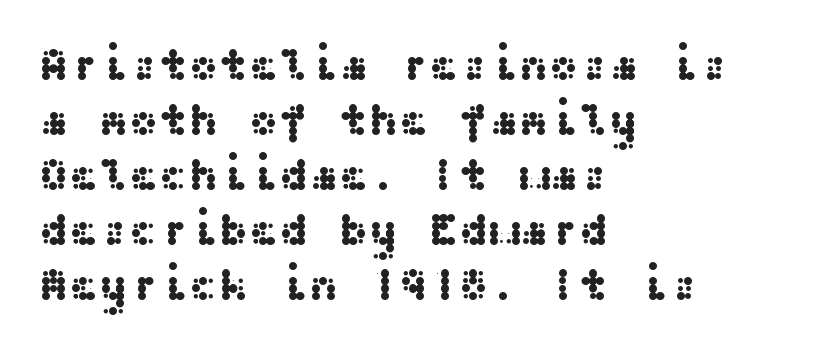
The image shows 45 px wide sans-serif type, upright; set left-aligned, line spacing 1.22x, normal letter spacing, not underlined; medium stroke contrast and a medium x-height.
